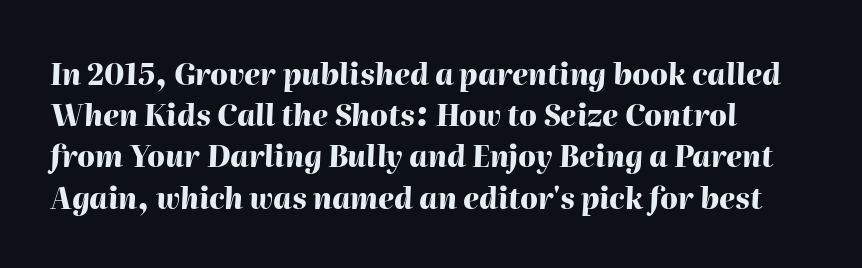
The image shows 29 px heavy type, italic (leaning right); set normal line spacing (1.42x), normal letter spacing, not underlined; high stroke contrast and a medium x-height.
